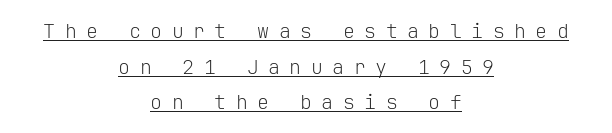
Students, observe the line beneath the letters — that is underlining. Ink coverage per letter is moderate at most. The whitespace from short lines is split evenly between both sides. The tracking reads as deliberately expanded to a designer's eye. Tall strokes in this sample are plumb rather than angled.
